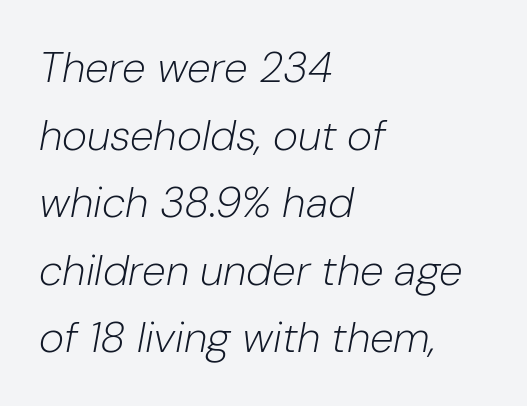
The image shows 43 px light type, italic (leaning right); set left-aligned, normal line spacing (1.57x), normal letter spacing, not underlined; low stroke contrast and a medium x-height.
